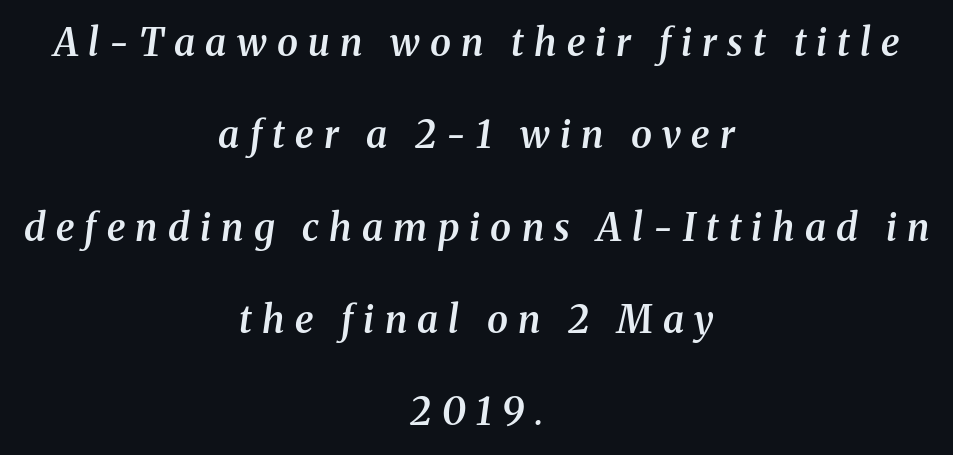
A centered setting, common on invitations and titles, is used for this passage. This block would shrink considerably if given ordinary leading; it's expanded now. These lines are rendered in a variable-pitch font. Every letter is mildly thick-stroked: semibold rather than bold.
